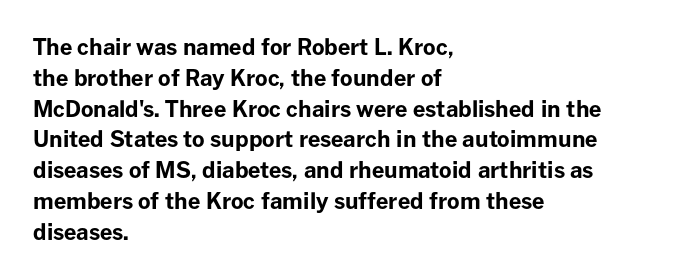
No italicization has been applied; the sample stays upright. The line-height multiplier appears to be the usual default. The face used here has the dense, thick strokes of a bold. Clear beneath every line of the passage. Each word holds together tightly as a unit, with standard inter-letter gaps. The typesetter chose a ragged-right arrangement here.
